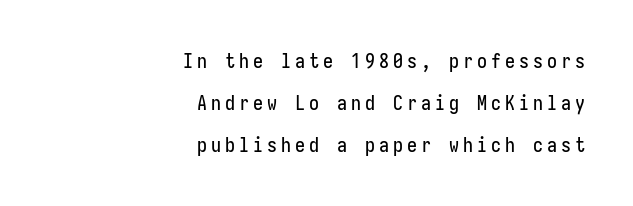
{"italic": "no", "underline": "no", "align": "right", "line_spacing": "loose", "line_spacing_ratio": 2.1, "letter_spacing": "wide", "letter_spacing_em": 0.2, "glyph_px": 20}
